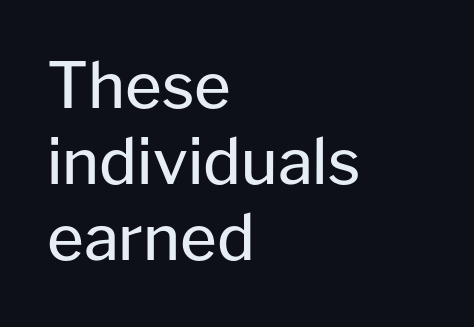
These lines keep a tight, regular rhythm from letter to letter. A typesetter would call this proportional, since set widths differ per character. The typeface has the unassuming heft of standard copy or less. You can tell it's not italic because the verticals are truly vertical.
